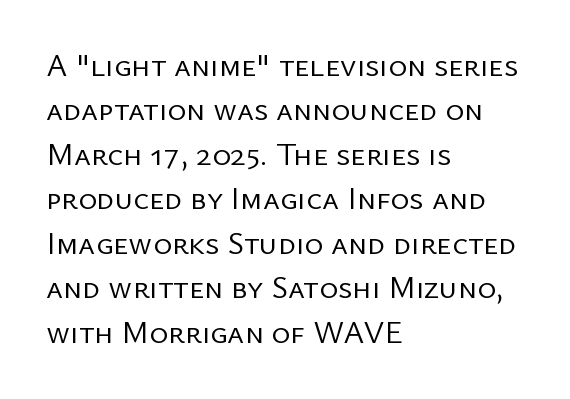
{"serif": "no", "italic": "no", "bold": "no", "weight": "regular", "width": "normal", "stroke_contrast": "low", "x_height": "medium", "monospaced": "no", "underline": "no", "align": "left", "line_spacing": "normal", "line_spacing_ratio": 1.39, "letter_spacing": "normal", "letter_spacing_em": 0.0, "glyph_px": 32}
